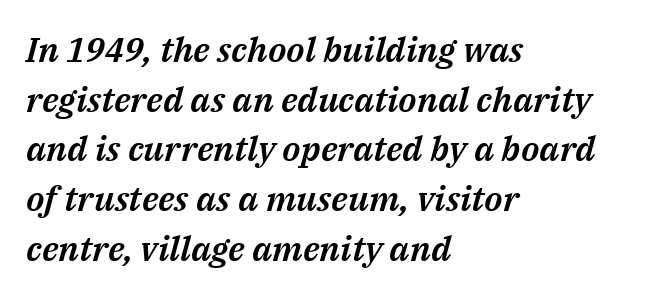
Q: Is the text italic (slanted)? A: Yes, it leans right by about 14 degrees.
Q: Is the text underlined? A: No.
Q: How is the paragraph aligned? A: Left-aligned.
Q: Is the spacing between letters normal or unusually wide? A: Normal.
Q: Is the spacing between lines tight, normal or loose? A: Normal.
Q: Width (condensed, normal, or wide)? A: Normal.
Q: Stroke contrast? A: Medium.
Q: x-height? A: Medium.
Q: Monospaced? A: No.
